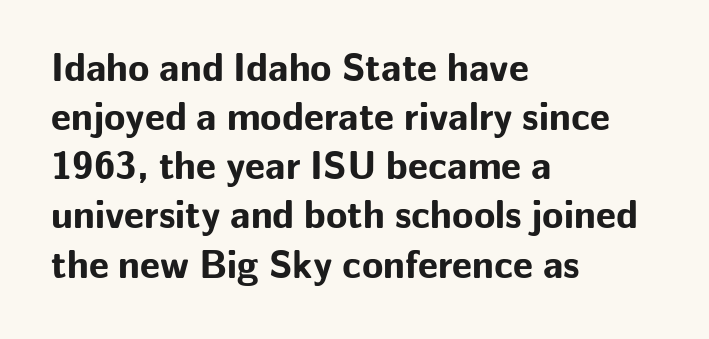
The type family on display is of the sans-serif kind. Strokes here are thick enough to call this a true bold. Short note: letters normally spaced. Quick note: underline off.
